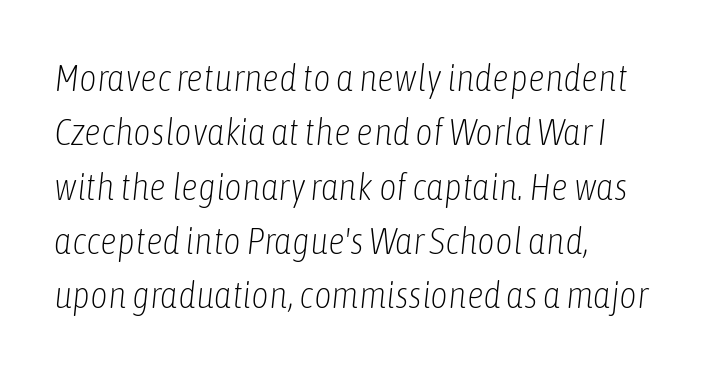
The image shows 38 px light, condensed type, italic (leaning right); set left-aligned, normal line spacing (1.43x), normal letter spacing, not underlined; low stroke contrast and a medium x-height.
